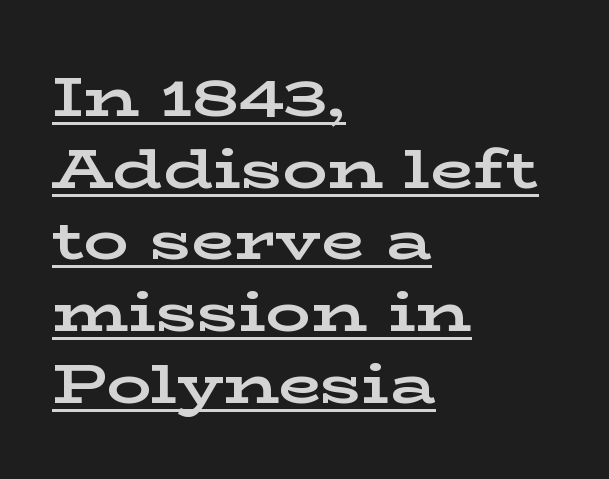
The image shows 56 px bold, wide serif type, upright; set left-aligned, normal line spacing (1.28x), normal letter spacing, underlined; low stroke contrast and a medium x-height.
